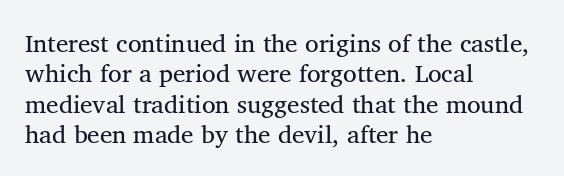
{"underline": "no", "align": "left", "line_spacing_ratio": 1.22, "letter_spacing": "normal", "letter_spacing_em": 0.0, "glyph_px": 25}
